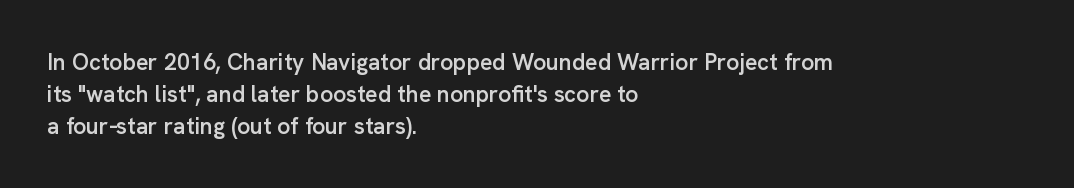
Compared with an ordinary text face, these strokes are moderately heavier — a semibold. Unlike italic type, these characters show no tilt at all. The leading is moderate, giving the passage an even texture. No extra tracking has been applied to these lines.
